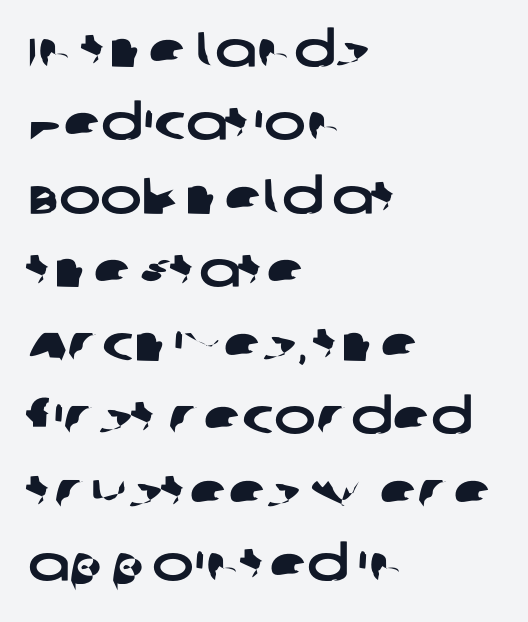
{"serif": "no", "width": "wide", "stroke_contrast": "low", "x_height": "large", "monospaced": "no", "underline": "no", "align": "left", "line_spacing": "normal", "line_spacing_ratio": 1.47, "letter_spacing": "normal", "letter_spacing_em": 0.0, "glyph_px": 50}
